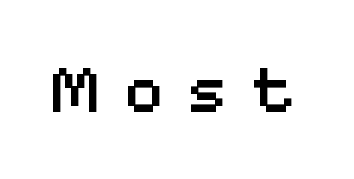
The image shows 67 px semibold sans-serif type, upright; set unusually wide letter spacing (+0.35 em), not underlined; low stroke contrast and a medium x-height.
